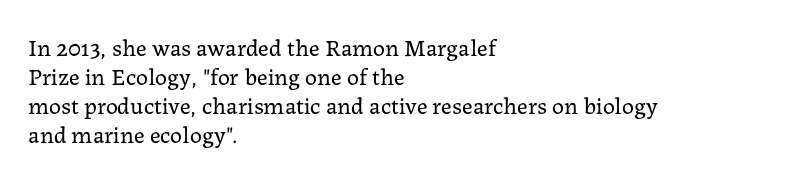
{"italic": "no", "bold": "no", "underline": "no", "align": "left", "line_spacing_ratio": 1.21, "letter_spacing": "normal", "letter_spacing_em": 0.0, "glyph_px": 24}
